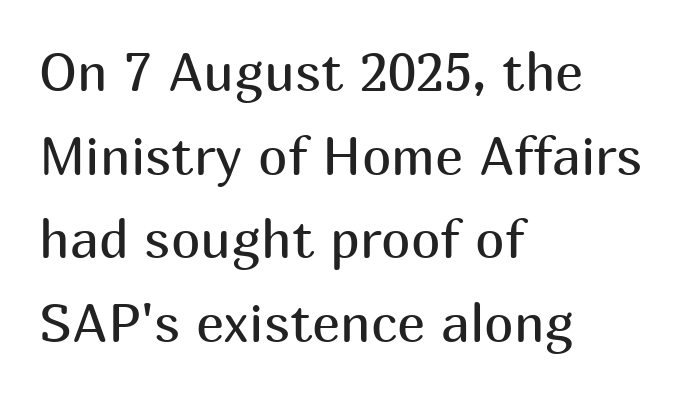
The image shows 53 px regular-weight sans-serif type, upright; set left-aligned, normal line spacing (1.58x), normal letter spacing, not underlined; medium stroke contrast and a medium x-height.
